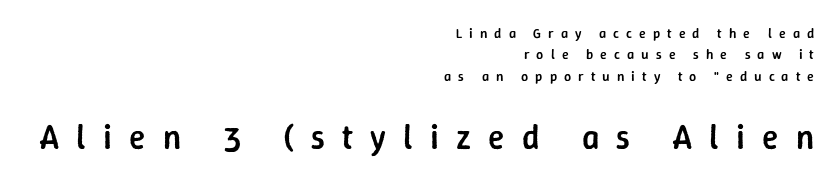
Q: Is the text bold? A: Semi-bold.
Q: Is the text italic (slanted)? A: No, it is upright.
Q: Is the typeface a serif or a sans-serif typeface? A: Sans-serif.
Q: Is the text underlined? A: No.
Q: How is the paragraph aligned? A: Right-aligned.
Q: Is the spacing between letters normal or unusually wide? A: Unusually wide.
Q: Is the spacing between lines tight, normal or loose? A: Normal.
Q: Which block of text is set in a larger size, the first (top) or the second (bottom)? A: The second (bottom) one.
Q: Width (condensed, normal, or wide)? A: Normal.
Q: Stroke contrast? A: Low.
Q: x-height? A: Medium.
Q: Monospaced? A: No.
